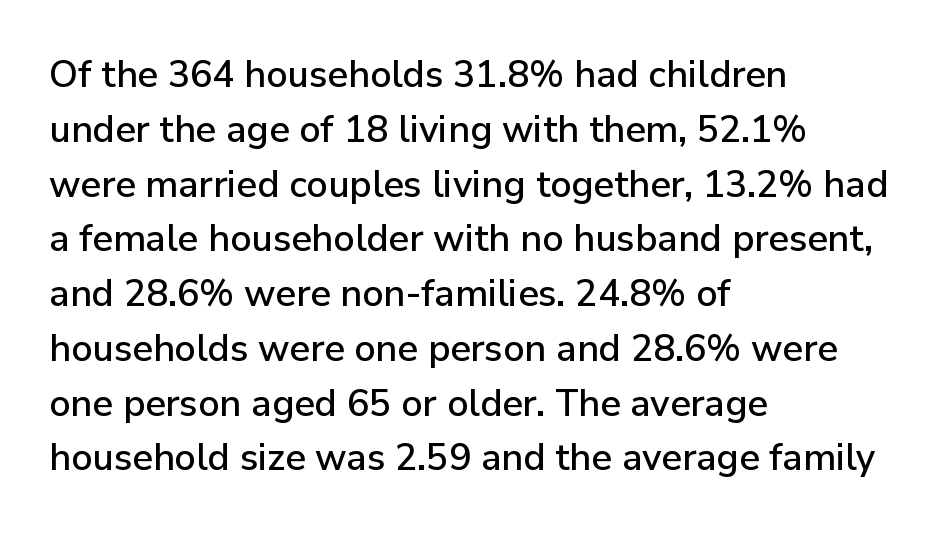
Q: Is the text italic (slanted)? A: No, it is upright.
Q: Is the typeface a serif or a sans-serif typeface? A: Sans-serif.
Q: Is the text underlined? A: No.
Q: How is the paragraph aligned? A: Left-aligned.
Q: Is the spacing between letters normal or unusually wide? A: Normal.
Q: Is the spacing between lines tight, normal or loose? A: Normal.
Q: Width (condensed, normal, or wide)? A: Normal.
Q: Stroke contrast? A: Low.
Q: x-height? A: Medium.
Q: Monospaced? A: No.
